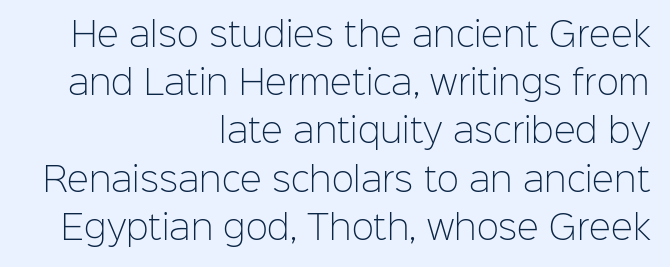
{"serif": "no", "italic": "no", "bold": "no", "weight": "light", "width": "normal", "stroke_contrast": "low", "x_height": "medium", "monospaced": "no", "underline": "no", "align": "right", "line_spacing": "normal", "line_spacing_ratio": 1.46, "letter_spacing": "normal", "letter_spacing_em": 0.0, "glyph_px": 33}
